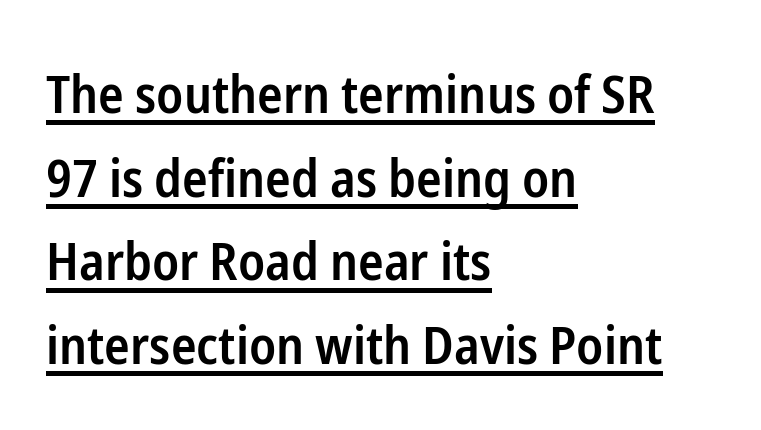
If you measured baseline to baseline, you'd find a middling distance. The sample has been set in demibold, a notch under bold. Quick note: underline on. If you drew a line through each stem, it would be perfectly vertical. Spacing verdict: proportional, widths tailored to each character.
